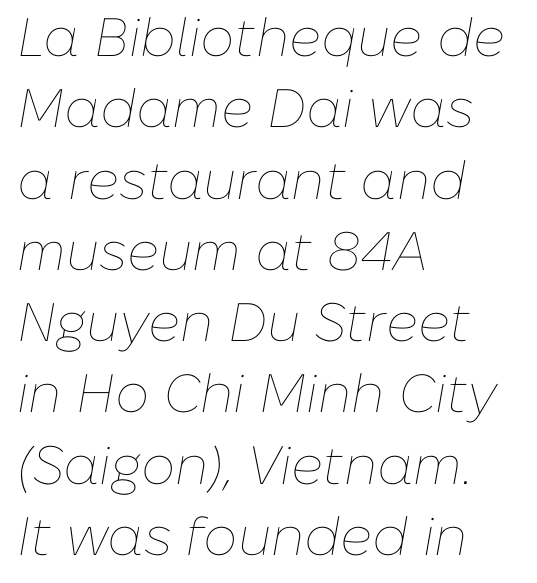
The specimen reads as italic at a glance. In terms of letterspacing, this is plain default setting. The compositor pushed each line to the left boundary. Lines of text with bare space underneath.
